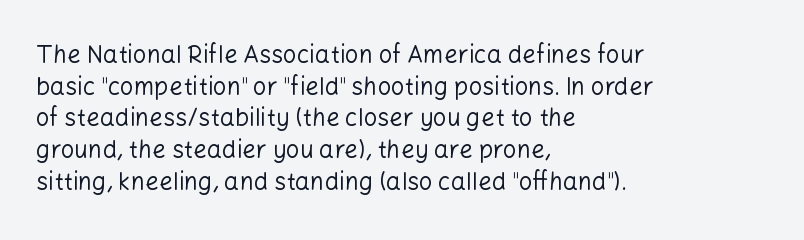
The image shows 24 px text type, upright; set left-aligned, normal line spacing (1.32x), normal letter spacing, not underlined.
